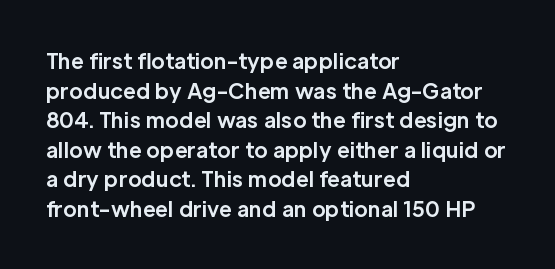
The vertical gap from one line to the next is medium. Beneath every word, the page is bare. Nothing unusual about the tracking: characters are spaced as the font intends. Its strokes are broad and dark, the hallmark of bold type. This sample uses an upright cut, with every glyph sitting square on the baseline. If you drew a ruler down the left edge, every line would touch it.
